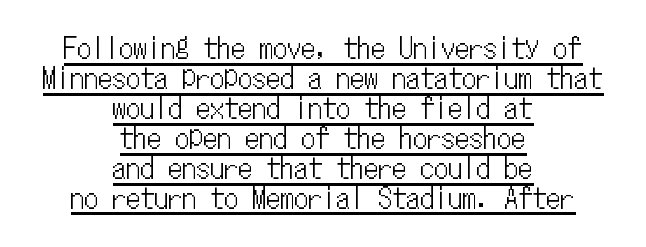
The image shows 28 px condensed type, upright, monospaced; set centered, tight line spacing (1.07x), normal letter spacing, underlined; low stroke contrast and a medium x-height.
